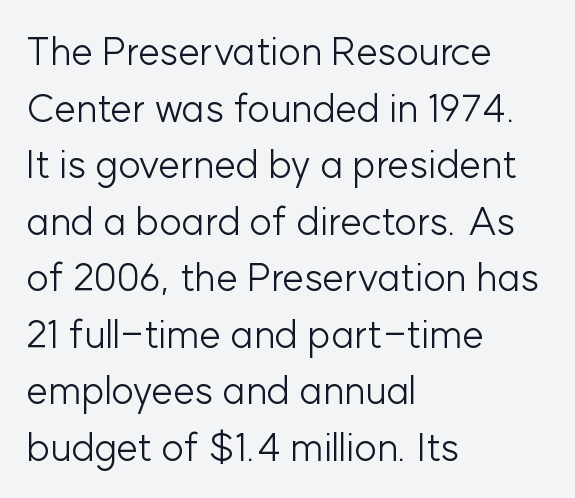
Q: Is the text bold? A: No.
Q: Is the text italic (slanted)? A: No, it is upright.
Q: Is the typeface a serif or a sans-serif typeface? A: Sans-serif.
Q: Is the text underlined? A: No.
Q: How is the paragraph aligned? A: Left-aligned.
Q: Is the spacing between letters normal or unusually wide? A: Normal.
Q: Is the spacing between lines tight, normal or loose? A: Normal.
Q: Width (condensed, normal, or wide)? A: Normal.
Q: Stroke contrast? A: Low.
Q: x-height? A: Medium.
Q: Monospaced? A: No.
